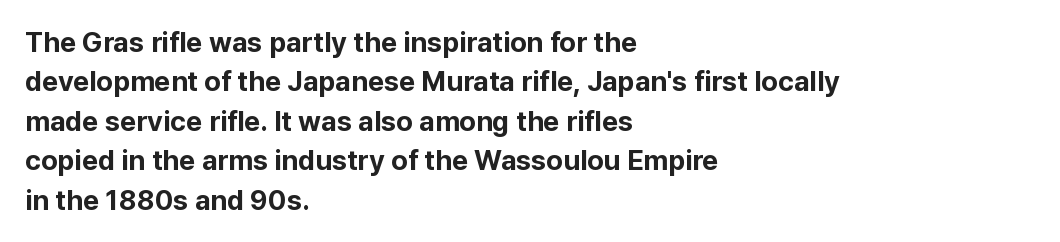
{"serif": "no", "italic": "no", "bold": "yes", "weight": "bold", "width": "normal", "stroke_contrast": "low", "x_height": "medium", "monospaced": "no", "underline": "no", "align": "left", "line_spacing": "normal", "line_spacing_ratio": 1.41, "letter_spacing": "normal", "letter_spacing_em": 0.0, "glyph_px": 28}
